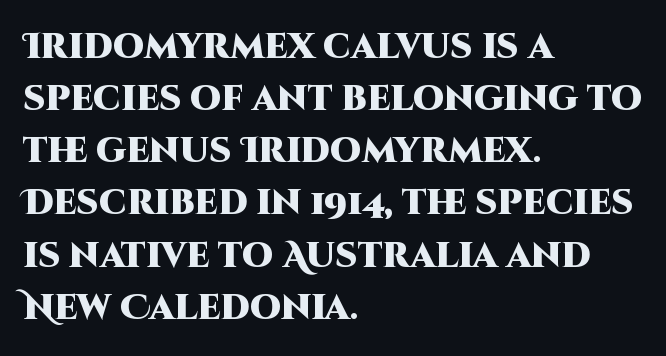
Q: Is the text bold? A: Yes.
Q: Is the text italic (slanted)? A: No, it is upright.
Q: Is the typeface a serif or a sans-serif typeface? A: Sans-serif.
Q: Is the text underlined? A: No.
Q: How is the paragraph aligned? A: Left-aligned.
Q: Is the spacing between letters normal or unusually wide? A: Normal.
Q: Is the spacing between lines tight, normal or loose? A: Normal.
Q: Width (condensed, normal, or wide)? A: Normal.
Q: Stroke contrast? A: High.
Q: x-height? A: Large.
Q: Monospaced? A: No.
